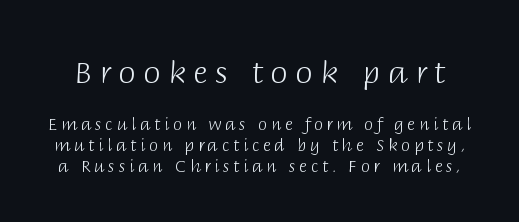
A typesetter would call this proportional, since set widths differ per character. Rule under the text: the space is simply empty. Baseline-to-baseline distance is the conventional proportion of letter height. In terms of posture, this sample is upright.
